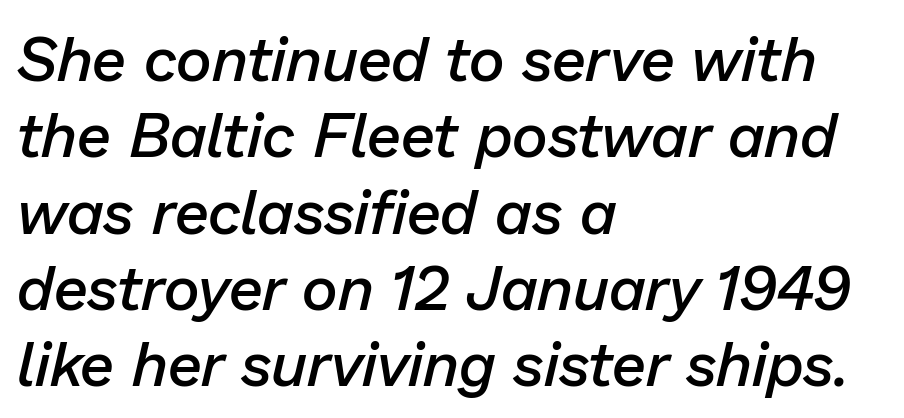
Is this a fixed-width face? No — the glyphs have proportional, varying widths. Semibold letterforms, between regular and bold. Words float on clear page, feet unadorned. Caption: standard tracking, unaltered.
